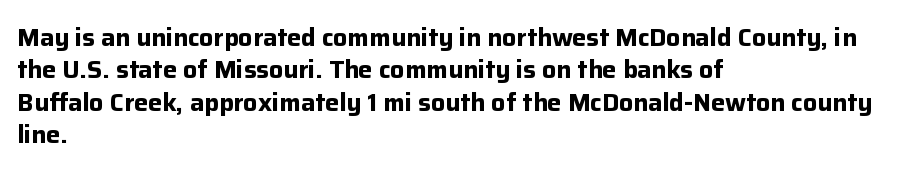
Q: Is the text bold? A: Yes.
Q: Is the text italic (slanted)? A: No, it is upright.
Q: Is the text underlined? A: No.
Q: How is the paragraph aligned? A: Left-aligned.
Q: Is the spacing between letters normal or unusually wide? A: Normal.
Q: Is the spacing between lines tight, normal or loose? A: Normal.
